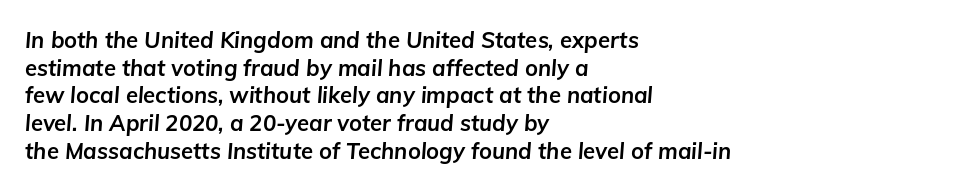
{"italic": "yes", "lean": "right", "slant_degrees": 5, "bold": "yes", "underline": "no", "align": "left", "line_spacing": "normal", "line_spacing_ratio": 1.26, "letter_spacing": "normal", "letter_spacing_em": 0.0, "glyph_px": 22}
